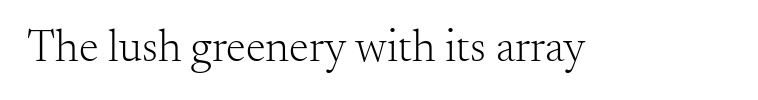
{"serif": "yes", "italic": "no", "bold": "no", "weight": "light", "width": "normal", "stroke_contrast": "medium", "x_height": "small", "monospaced": "no", "underline": "no", "letter_spacing": "normal", "letter_spacing_em": 0.0, "glyph_px": 45}
